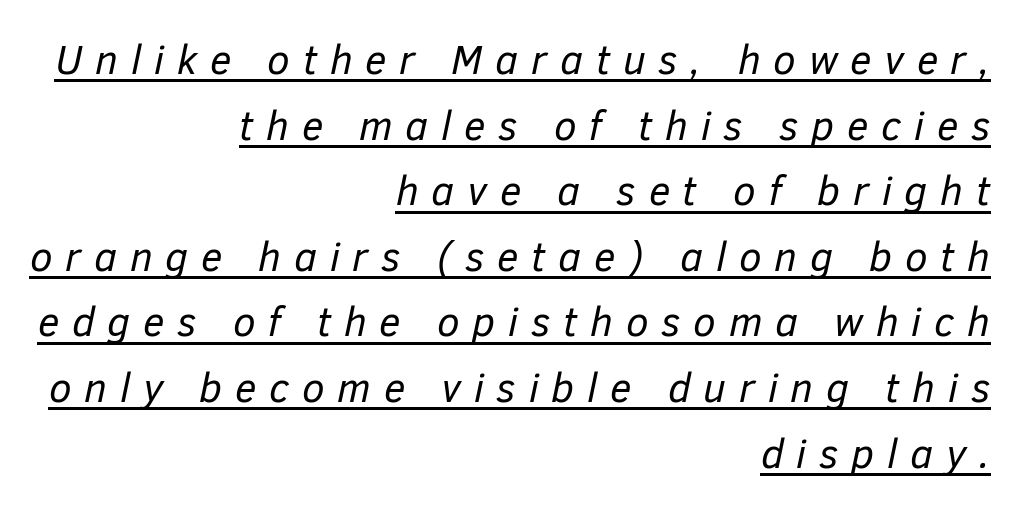
{"italic": "yes", "lean": "right", "slant_degrees": 12, "bold": "no", "weight": "regular", "width": "normal", "stroke_contrast": "low", "x_height": "medium", "monospaced": "no", "underline": "yes", "align": "right", "line_spacing": "normal", "line_spacing_ratio": 1.6, "letter_spacing": "wide", "letter_spacing_em": 0.31, "glyph_px": 41}
